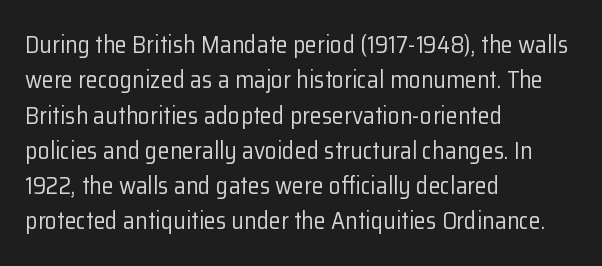
{"italic": "no", "bold": "no", "underline": "no", "align": "left", "line_spacing": "normal", "line_spacing_ratio": 1.47, "letter_spacing": "normal", "letter_spacing_em": 0.0, "glyph_px": 24}
